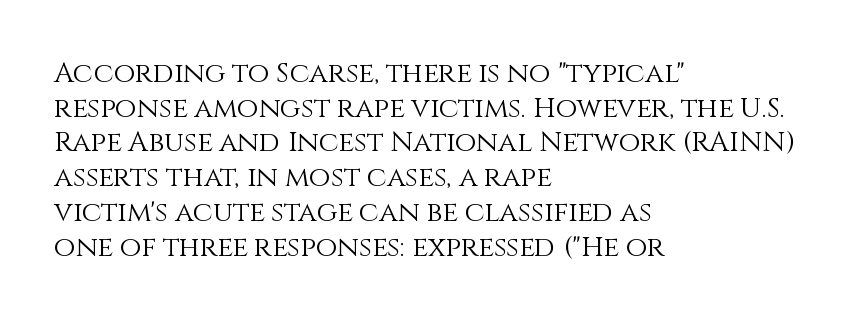
Q: Is the text bold? A: No.
Q: Is the text italic (slanted)? A: No, it is upright.
Q: Is the text underlined? A: No.
Q: How is the paragraph aligned? A: Left-aligned.
Q: Is the spacing between letters normal or unusually wide? A: Normal.
Q: Width (condensed, normal, or wide)? A: Normal.
Q: Stroke contrast? A: Medium.
Q: x-height? A: Large.
Q: Monospaced? A: No.
